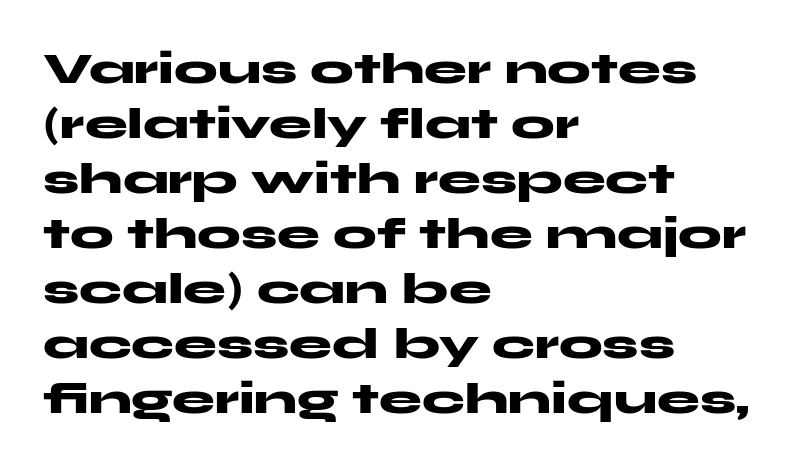
Q: Is the text bold? A: Yes.
Q: Is the text italic (slanted)? A: No, it is upright.
Q: Is the typeface a serif or a sans-serif typeface? A: Sans-serif.
Q: Is the text underlined? A: No.
Q: How is the paragraph aligned? A: Left-aligned.
Q: Is the spacing between letters normal or unusually wide? A: Normal.
Q: Is the spacing between lines tight, normal or loose? A: Normal.
Q: Width (condensed, normal, or wide)? A: Wide.
Q: Stroke contrast? A: Medium.
Q: x-height? A: Medium.
Q: Monospaced? A: No.
